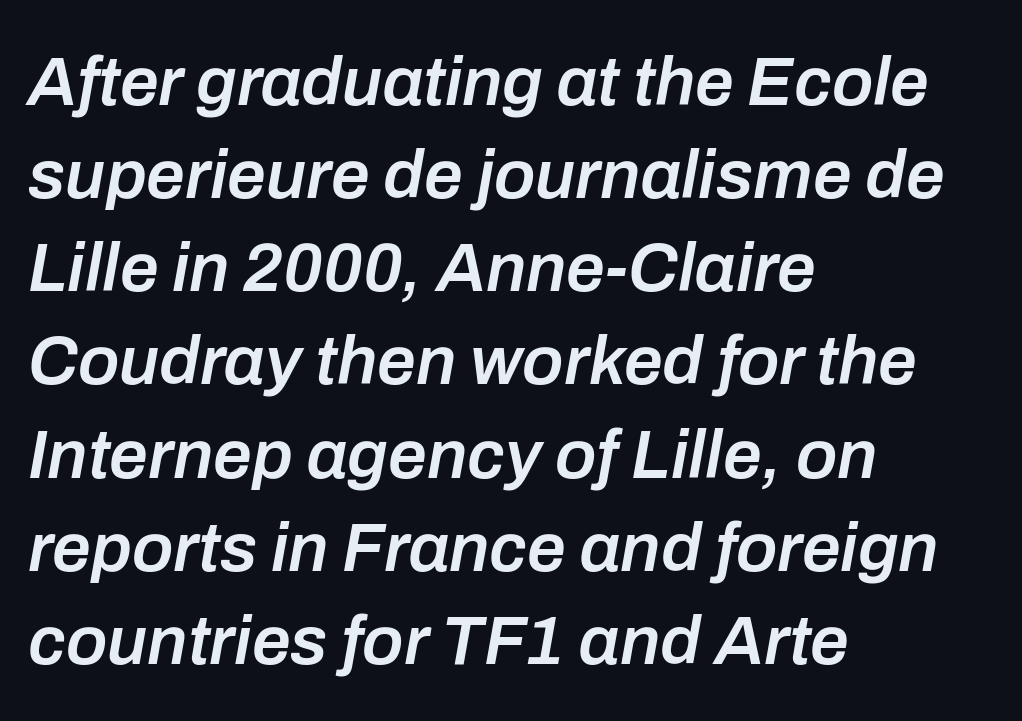
Q: Is the text bold? A: Semi-bold.
Q: Is the text italic (slanted)? A: Yes, it leans right by about 10 degrees.
Q: Is the text underlined? A: No.
Q: How is the paragraph aligned? A: Left-aligned.
Q: Is the spacing between letters normal or unusually wide? A: Normal.
Q: Is the spacing between lines tight, normal or loose? A: Normal.
Q: Width (condensed, normal, or wide)? A: Normal.
Q: Stroke contrast? A: Low.
Q: x-height? A: Medium.
Q: Monospaced? A: No.
